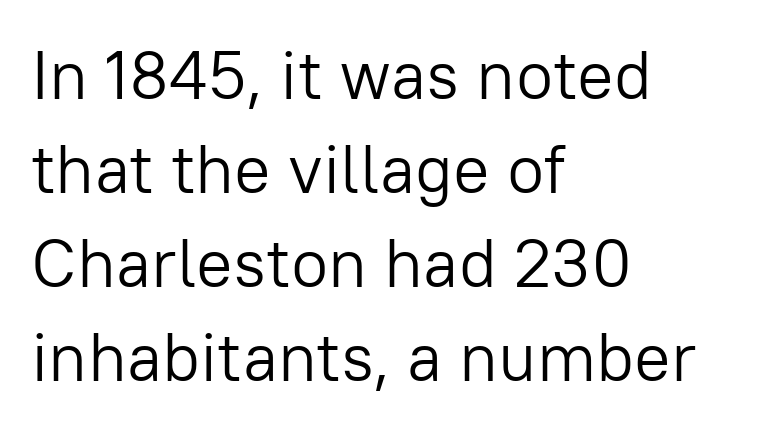
Q: Is the text bold? A: No.
Q: Is the text italic (slanted)? A: No, it is upright.
Q: Is the typeface a serif or a sans-serif typeface? A: Sans-serif.
Q: Is the text underlined? A: No.
Q: How is the paragraph aligned? A: Left-aligned.
Q: Is the spacing between letters normal or unusually wide? A: Normal.
Q: Is the spacing between lines tight, normal or loose? A: Normal.
Q: Width (condensed, normal, or wide)? A: Normal.
Q: Stroke contrast? A: Low.
Q: x-height? A: Medium.
Q: Monospaced? A: No.
